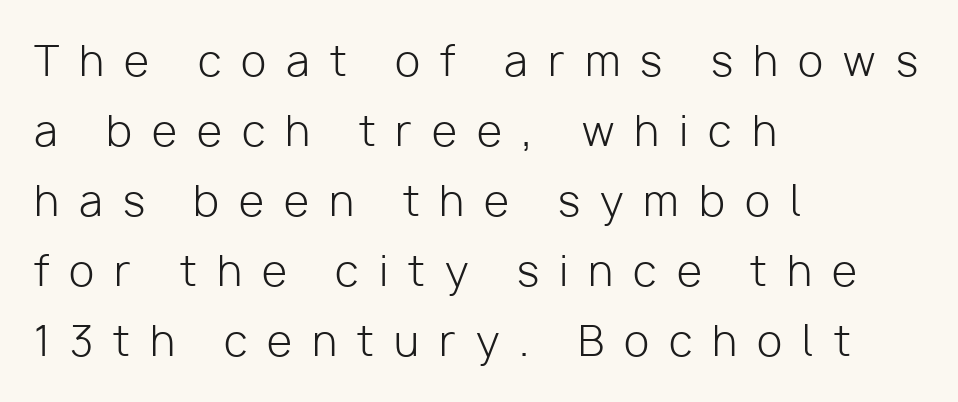
The image shows 41 px light sans-serif type, upright; set left-aligned, line spacing 1.71x, unusually wide letter spacing (+0.49 em), not underlined; low stroke contrast and a medium x-height.
